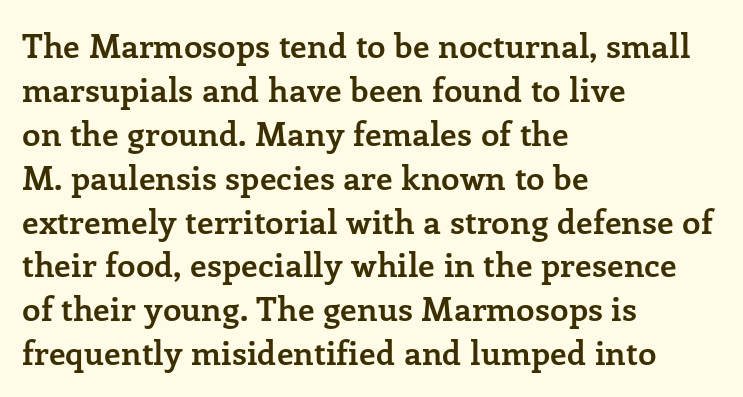
{"serif": "yes", "italic": "no", "bold": "yes", "weight": "semibold", "width": "normal", "stroke_contrast": "low", "x_height": "medium", "monospaced": "no", "underline": "no", "align": "left", "line_spacing": "normal", "line_spacing_ratio": 1.33, "letter_spacing": "normal", "letter_spacing_em": 0.0, "glyph_px": 33}
